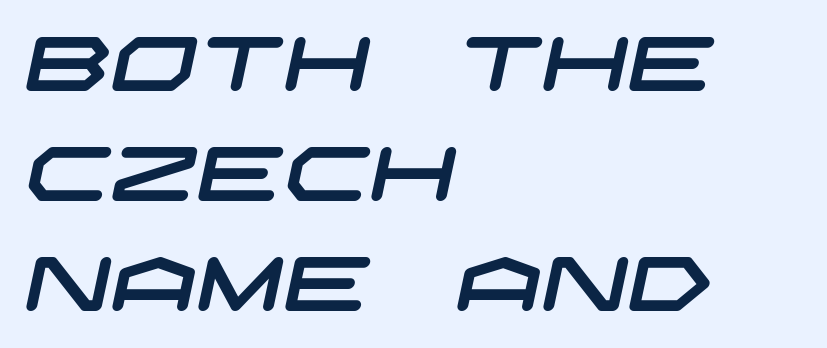
The typeface chosen for these lines omits serifs. This rendering features lettering with no underline. The paragraph shown leans on its left margin. The gaps between neighbouring characters are ordinary and unremarkable.
